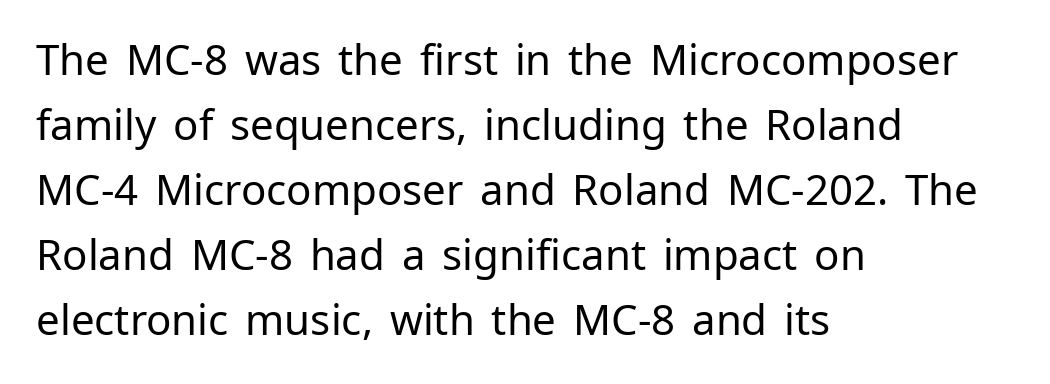
Summary of weight: not heavy and not bold. Visually the block forms a straight wall on the left and a jagged coastline on the right. Glyph-to-glyph distance matches everyday printed text. Words float on clear page, feet unadorned.
